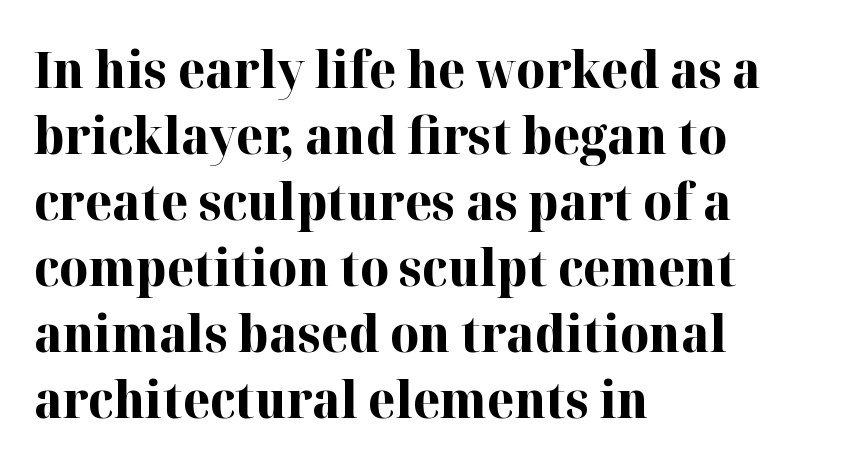
{"serif": "yes", "italic": "no", "bold": "yes", "weight": "bold", "width": "normal", "stroke_contrast": "high", "x_height": "medium", "monospaced": "no", "underline": "no", "align": "left", "line_spacing": "normal", "line_spacing_ratio": 1.32, "letter_spacing": "normal", "letter_spacing_em": 0.0, "glyph_px": 50}
